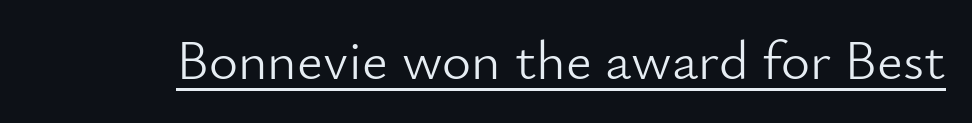
{"serif": "no", "italic": "no", "bold": "no", "weight": "light", "width": "normal", "stroke_contrast": "low", "x_height": "small", "monospaced": "no", "underline": "yes", "letter_spacing": "normal", "letter_spacing_em": 0.0, "glyph_px": 56}
